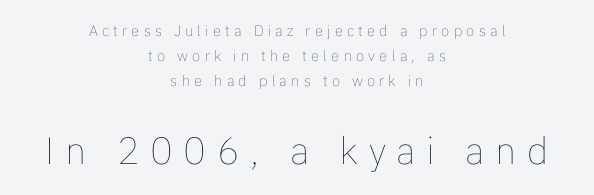
{"italic": "no", "bold": "no", "weight": "thin", "width": "normal", "stroke_contrast": "low", "x_height": "medium", "monospaced": "no", "underline": "no", "align": "center", "line_spacing": "normal", "line_spacing_ratio": 1.66, "letter_spacing": "wide", "letter_spacing_em": 0.28, "larger_block": "second", "size_ratio": 2.53, "glyph_px": 38}
